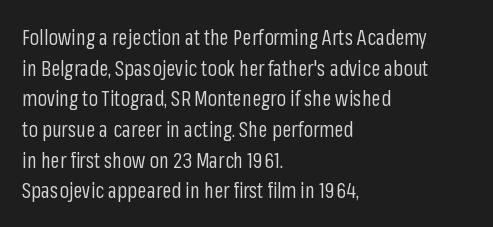
The image shows 21 px text type, upright; set left-aligned, normal line spacing (1.46x), normal letter spacing, not underlined.
